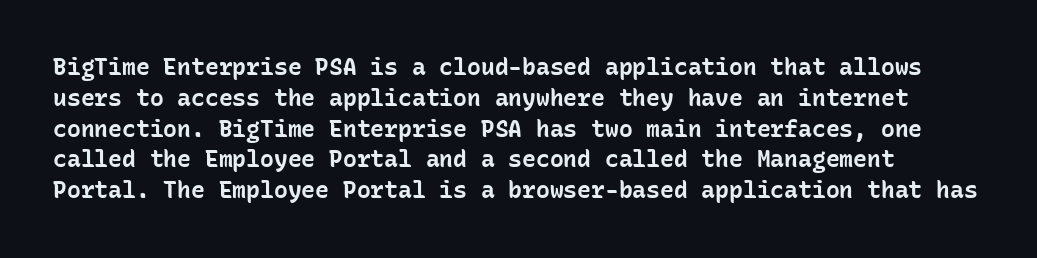
The image shows 23 px bold type, upright; set normal line spacing (1.34x), normal letter spacing, not underlined.
